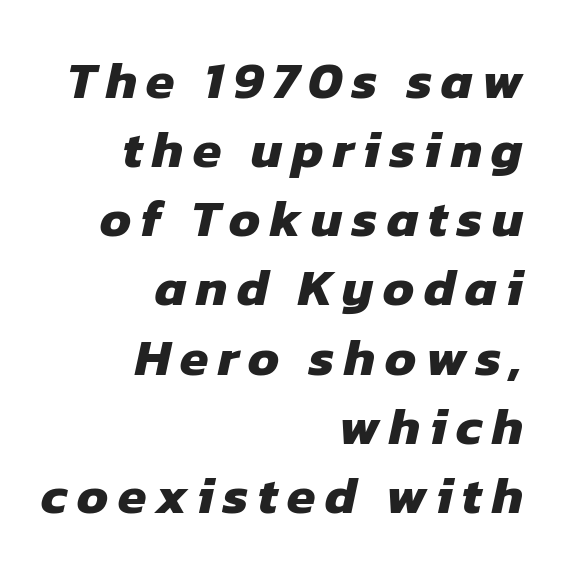
{"serif": "no", "bold": "yes", "weight": "heavy", "width": "normal", "stroke_contrast": "low", "x_height": "medium", "monospaced": "no", "underline": "no", "align": "right", "line_spacing": "normal", "line_spacing_ratio": 1.33, "glyph_px": 52}
